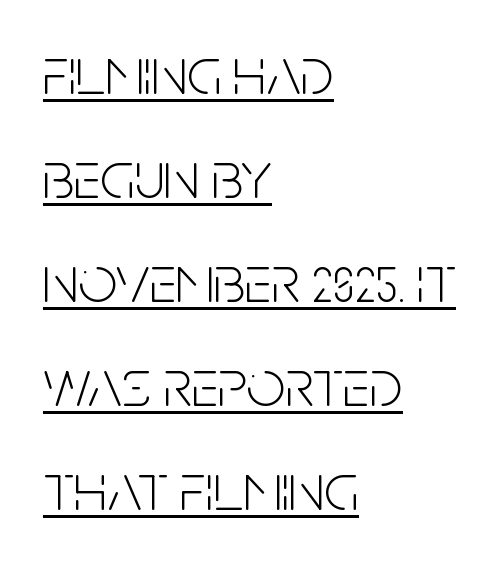
{"serif": "no", "italic": "no", "bold": "no", "weight": "light", "width": "condensed", "stroke_contrast": "low", "x_height": "large", "monospaced": "no", "underline": "yes", "align": "left", "line_spacing": "normal", "line_spacing_ratio": 1.53, "letter_spacing": "normal", "letter_spacing_em": 0.0, "glyph_px": 68}
